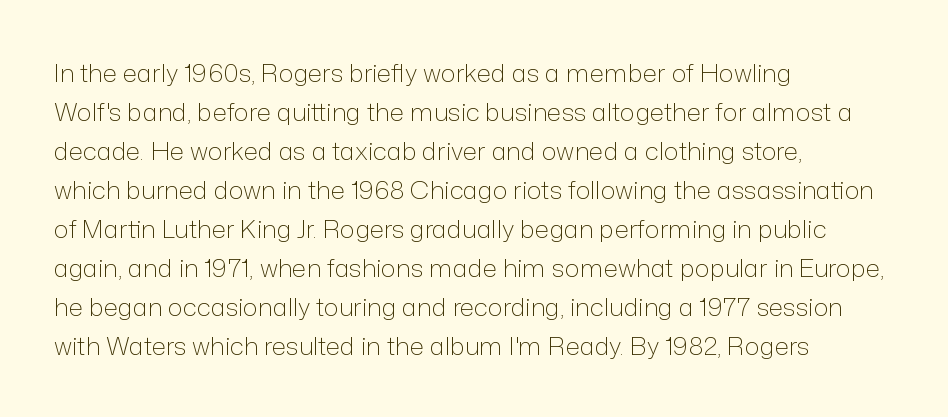
The image shows 25 px text type, upright; set left-aligned, normal line spacing (1.56x), normal letter spacing, not underlined.
